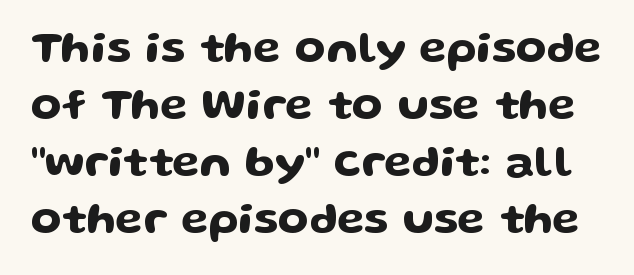
Each letter keeps its own natural width here, so spacing adapts to shape. Is the letter spacing exaggerated? No — it looks like the ordinary default. Descenders are the only things crossing below the line. Notice how descenders clear the ascenders below comfortably — that's standard leading. Italic: no, the glyphs are upright roman. Nothing sits at the stroke ends, so this counts as sans-serif.
